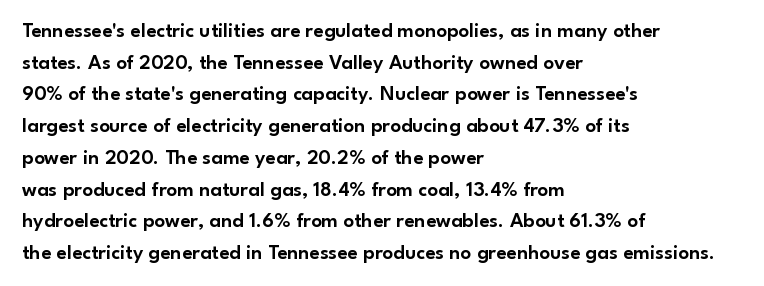
Q: Is the text italic (slanted)? A: No, it is upright.
Q: Is the text underlined? A: No.
Q: How is the paragraph aligned? A: Left-aligned.
Q: Is the spacing between letters normal or unusually wide? A: Normal.
Q: Is the spacing between lines tight, normal or loose? A: Normal.
